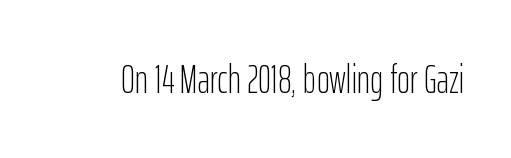
The letters stand straight up with perfectly vertical stems. The text was rendered using a sans face with plain stroke endings. Glance below the letters and you will spot only blank space. A light-to-regular cut is what we see here.
